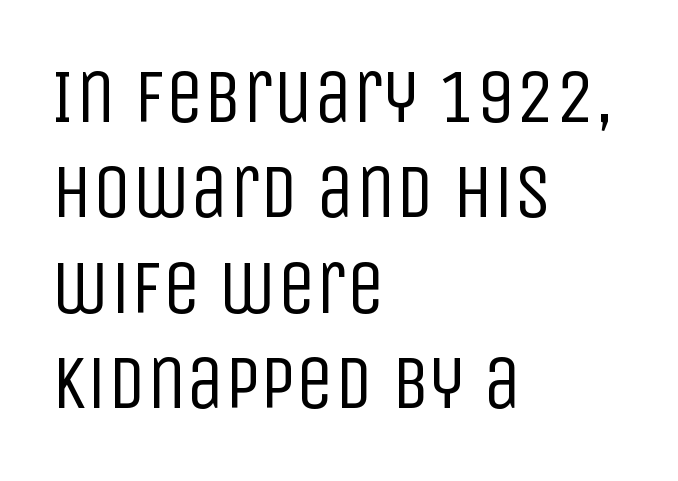
Q: Is the text bold? A: No.
Q: Is the text italic (slanted)? A: No, it is upright.
Q: Is the typeface a serif or a sans-serif typeface? A: Sans-serif.
Q: Is the text underlined? A: No.
Q: How is the paragraph aligned? A: Left-aligned.
Q: Is the spacing between letters normal or unusually wide? A: Normal.
Q: Width (condensed, normal, or wide)? A: Condensed.
Q: Stroke contrast? A: Low.
Q: x-height? A: Large.
Q: Monospaced? A: No.
